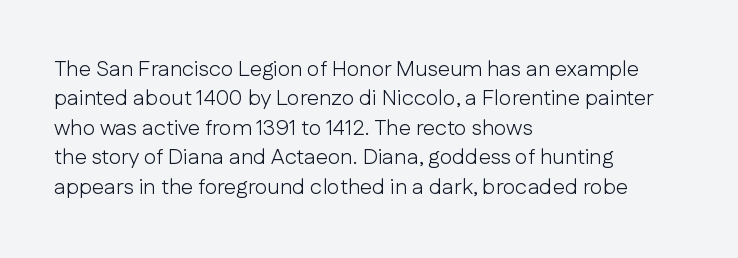
{"italic": "no", "bold": "no", "underline": "no", "align": "left", "line_spacing": "normal", "line_spacing_ratio": 1.34, "letter_spacing": "normal", "letter_spacing_em": 0.0, "glyph_px": 22}
